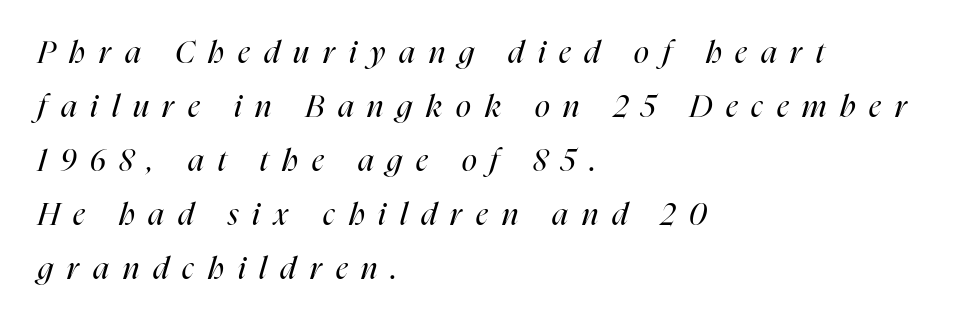
{"italic": "yes", "lean": "right", "slant_degrees": 16, "bold": "no", "weight": "regular", "width": "condensed", "stroke_contrast": "high", "x_height": "medium", "monospaced": "no", "underline": "no", "align": "left", "line_spacing_ratio": 1.74, "letter_spacing": "wide", "letter_spacing_em": 0.45, "glyph_px": 31}
